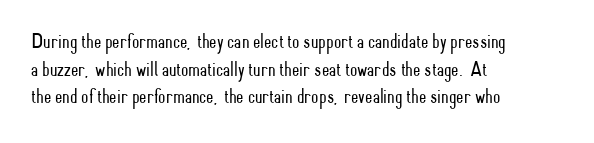
The image shows 21 px text type, upright; set left-aligned, normal line spacing (1.31x), normal letter spacing, not underlined.
